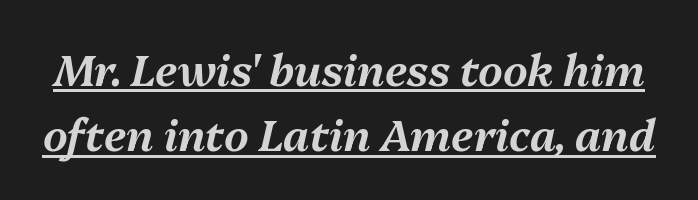
The image shows 43 px text type, italic (leaning right); set normal line spacing (1.52x), normal letter spacing, underlined; medium stroke contrast and a medium x-height.
